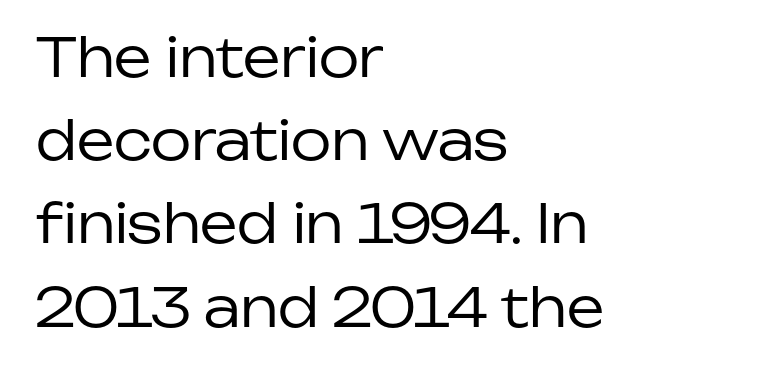
Q: Is the text bold? A: No.
Q: Is the text italic (slanted)? A: No, it is upright.
Q: Is the typeface a serif or a sans-serif typeface? A: Sans-serif.
Q: Is the text underlined? A: No.
Q: How is the paragraph aligned? A: Left-aligned.
Q: Is the spacing between letters normal or unusually wide? A: Normal.
Q: Is the spacing between lines tight, normal or loose? A: Normal.
Q: Width (condensed, normal, or wide)? A: Normal.
Q: Stroke contrast? A: Low.
Q: x-height? A: Medium.
Q: Monospaced? A: No.
